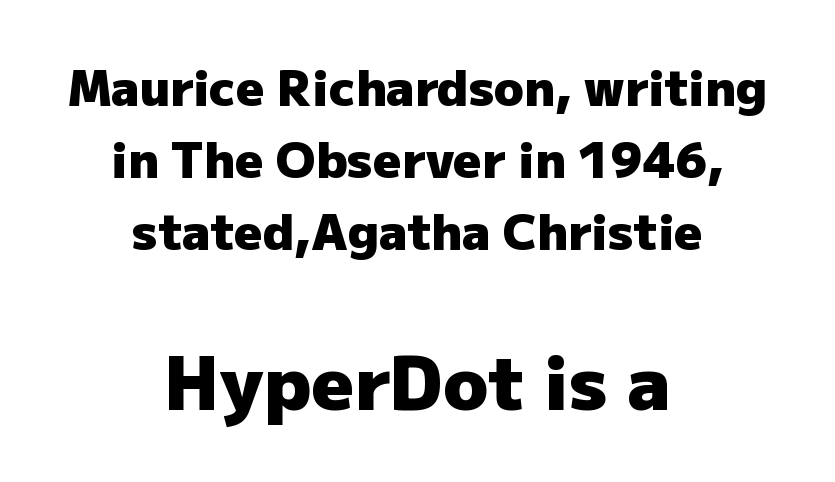
Q: Is the text bold? A: Yes.
Q: Is the text italic (slanted)? A: No, it is upright.
Q: Is the typeface a serif or a sans-serif typeface? A: Sans-serif.
Q: Is the text underlined? A: No.
Q: How is the paragraph aligned? A: Centered.
Q: Is the spacing between letters normal or unusually wide? A: Normal.
Q: Is the spacing between lines tight, normal or loose? A: Normal.
Q: Which block of text is set in a larger size, the first (top) or the second (bottom)? A: The second (bottom) one.
Q: Width (condensed, normal, or wide)? A: Normal.
Q: Stroke contrast? A: Low.
Q: x-height? A: Medium.
Q: Monospaced? A: No.
